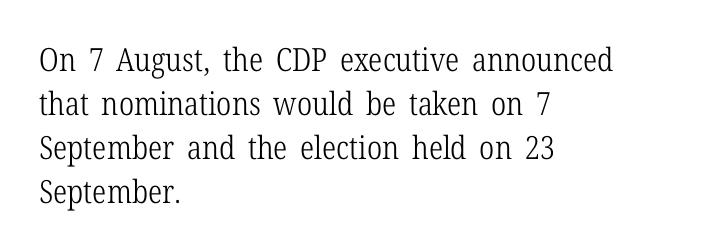
Q: Is the text bold? A: No.
Q: Is the text italic (slanted)? A: No, it is upright.
Q: Is the typeface a serif or a sans-serif typeface? A: Serif.
Q: Is the text underlined? A: No.
Q: How is the paragraph aligned? A: Left-aligned.
Q: Is the spacing between letters normal or unusually wide? A: Normal.
Q: Is the spacing between lines tight, normal or loose? A: Normal.
Q: Width (condensed, normal, or wide)? A: Condensed.
Q: Stroke contrast? A: Low.
Q: x-height? A: Medium.
Q: Monospaced? A: No.
